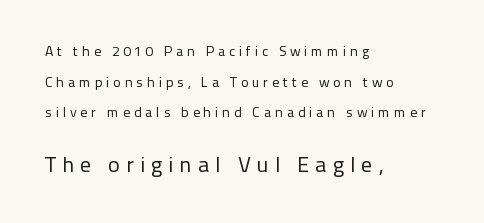
The image shows 22 px text type, upright; set left-aligned, loose line spacing (2.19x), unusually wide letter spacing (+0.27 em), not underlined; the second (bottom) block is 1.57x larger.
